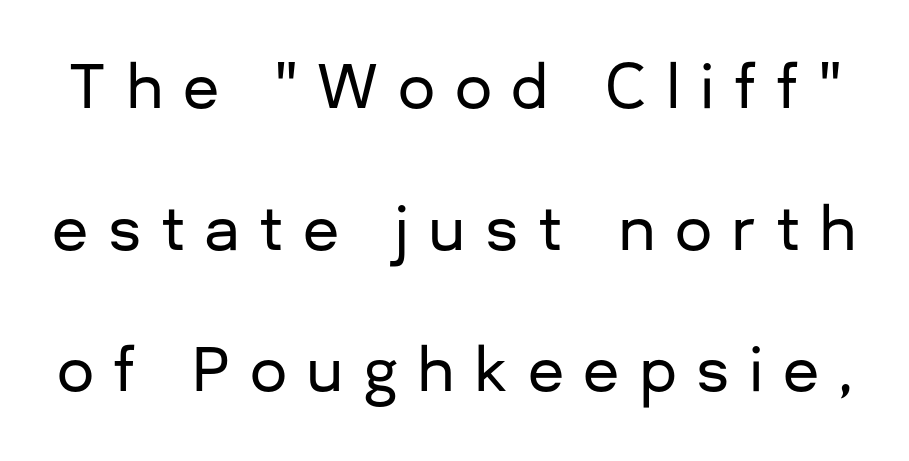
{"serif": "no", "italic": "no", "width": "normal", "stroke_contrast": "low", "x_height": "medium", "monospaced": "no", "underline": "no", "line_spacing": "loose", "line_spacing_ratio": 2.4, "letter_spacing": "wide", "letter_spacing_em": 0.33, "glyph_px": 59}
